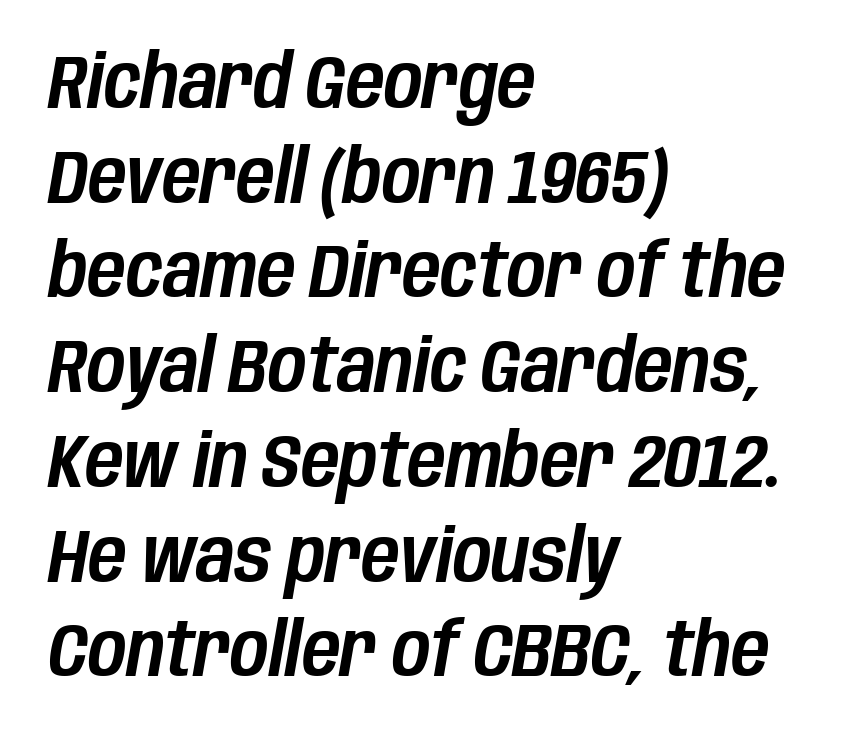
The rag falls on the right side of this text block. Varying glyph widths throughout — classic text-font behaviour. Notice how descenders clear the ascenders below comfortably — that's standard leading. Does extra space separate the letters? No, they use regular spacing. The rendering applies a slant to the glyphs.
